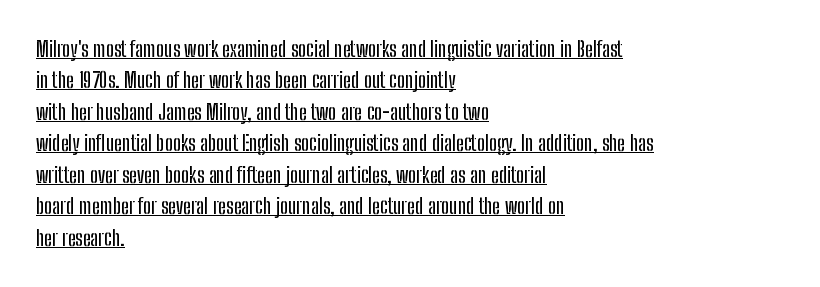
{"italic": "no", "underline": "yes", "align": "left", "line_spacing": "normal", "line_spacing_ratio": 1.5, "letter_spacing": "normal", "letter_spacing_em": 0.0, "glyph_px": 21}
